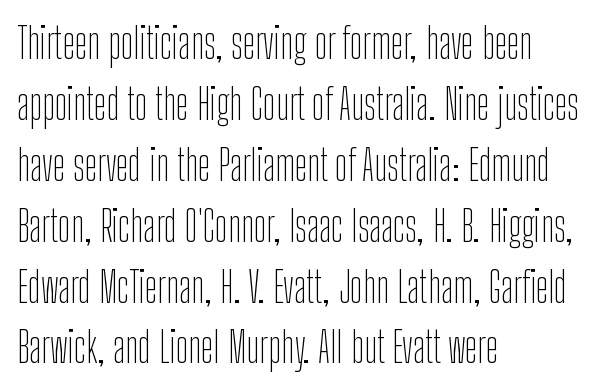
Interline gaps are of average width in this sample. You could not count columns in this text — the font is proportionally spaced. Examine the stroke ends and you'll find no serifs. Unbolded letterforms with no extra heft. A typesetter would mark this as roman, not italic.
